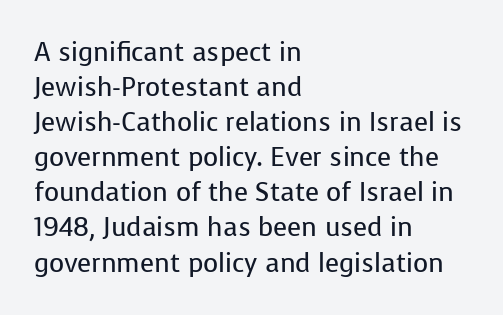
Q: Is the text bold? A: No.
Q: Is the text italic (slanted)? A: No, it is upright.
Q: Is the text underlined? A: No.
Q: How is the paragraph aligned? A: Left-aligned.
Q: Is the spacing between letters normal or unusually wide? A: Normal.
Q: Is the spacing between lines tight, normal or loose? A: Normal.
